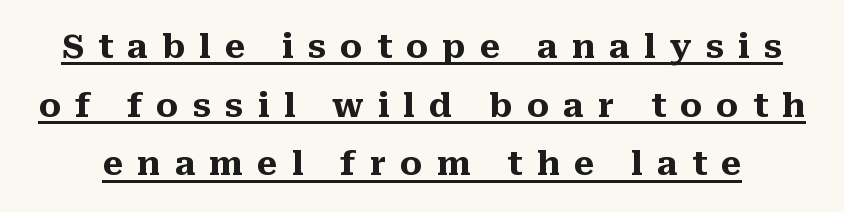
The lettering stays uniformly vertical, giving the passage a roman look. Character widths vary here, with narrow letters taking less room than wide ones. A rule runs beneath these lines of type. Heft: maximum for text — a bold. Display-style spreading of the glyphs; the letterfit is very open. Each letter's strokes conclude with small projecting serifs.
